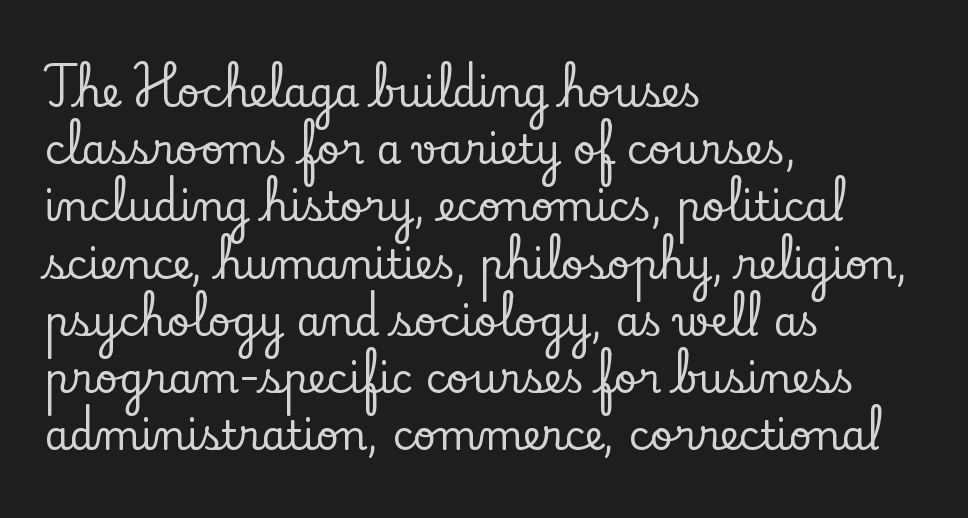
Posture: vertical. Whoever set this chose a conventional vertical rhythm. The text was rendered using a seriffed face with decorative stroke endings. Unmarked baselines from the first word to the last. Proportional: the letters do not fall into vertical columns. Does the copy run flush right? No — it runs flush left.
